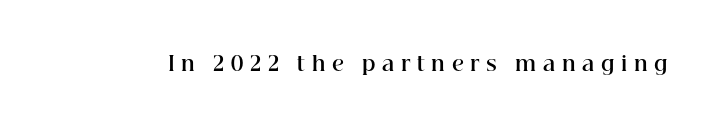
{"italic": "no", "bold": "yes", "underline": "no", "letter_spacing": "wide", "letter_spacing_em": 0.33, "glyph_px": 20}
